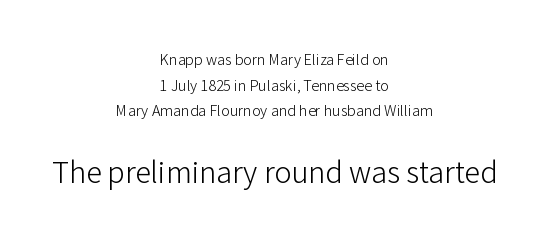
Q: Is the text bold? A: No.
Q: Is the text italic (slanted)? A: No, it is upright.
Q: Is the typeface a serif or a sans-serif typeface? A: Sans-serif.
Q: Is the text underlined? A: No.
Q: How is the paragraph aligned? A: Centered.
Q: Is the spacing between letters normal or unusually wide? A: Normal.
Q: Is the spacing between lines tight, normal or loose? A: Normal.
Q: Which block of text is set in a larger size, the first (top) or the second (bottom)? A: The second (bottom) one.
Q: Width (condensed, normal, or wide)? A: Normal.
Q: Stroke contrast? A: Low.
Q: x-height? A: Medium.
Q: Monospaced? A: No.
